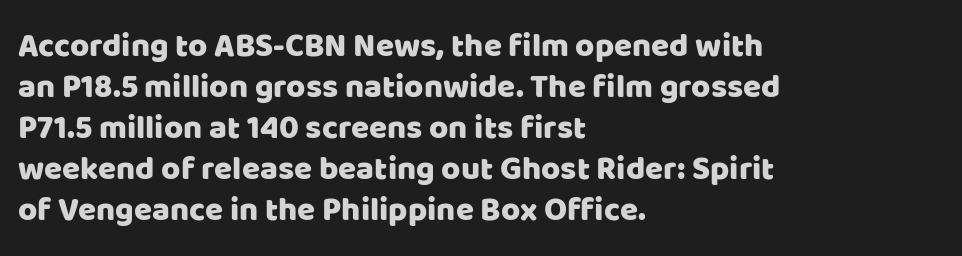
The strip under each line holds only bare page. Casual observation: everything's shoved over to the left. Ascenders rise straight up at ninety degrees. This rendering employs a face without finishing strokes, i.e., a sans-serif.
